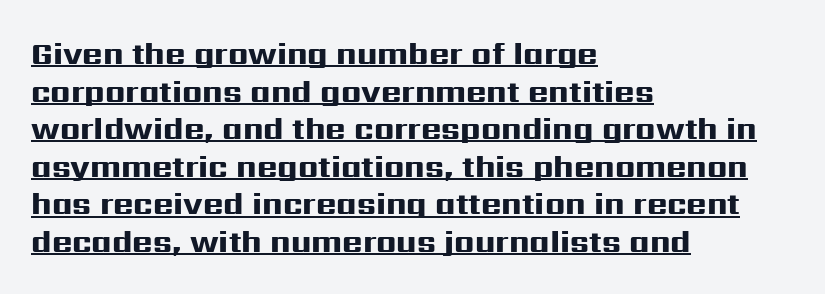
The image shows 31 px heavy, wide sans-serif type, upright; set left-aligned, line spacing 1.21x, normal letter spacing, underlined; high stroke contrast and a medium x-height.
